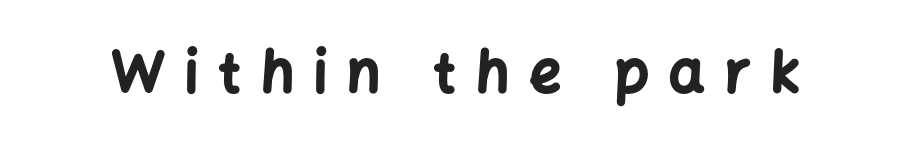
{"serif": "no", "italic": "no", "bold": "yes", "weight": "bold", "width": "normal", "stroke_contrast": "low", "x_height": "medium", "monospaced": "no", "underline": "no", "letter_spacing": "wide", "letter_spacing_em": 0.36, "glyph_px": 56}
